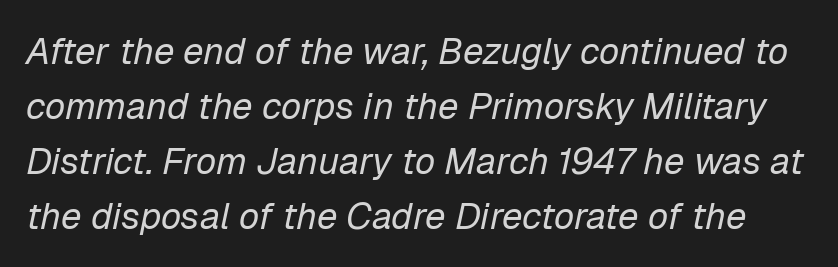
Q: Is the text bold? A: No.
Q: Is the text italic (slanted)? A: Yes, it leans right by about 12 degrees.
Q: Is the text underlined? A: No.
Q: Is the spacing between letters normal or unusually wide? A: Normal.
Q: Is the spacing between lines tight, normal or loose? A: Normal.
Q: Width (condensed, normal, or wide)? A: Normal.
Q: Stroke contrast? A: Low.
Q: x-height? A: Medium.
Q: Monospaced? A: No.
